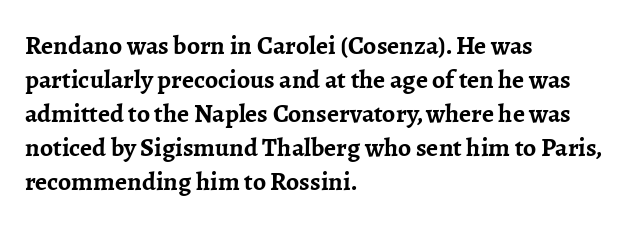
Q: Is the text bold? A: Yes.
Q: Is the text italic (slanted)? A: No, it is upright.
Q: Is the text underlined? A: No.
Q: How is the paragraph aligned? A: Left-aligned.
Q: Is the spacing between letters normal or unusually wide? A: Normal.
Q: Is the spacing between lines tight, normal or loose? A: Normal.
